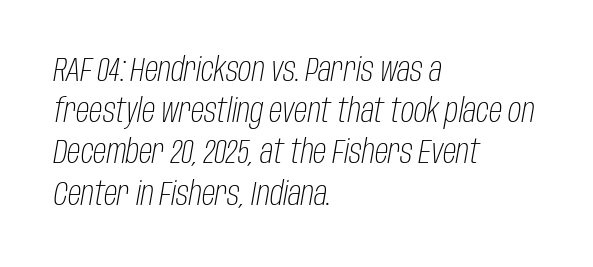
The image shows 33 px light, condensed type, italic (leaning right); set left-aligned, normal line spacing (1.25x), normal letter spacing, not underlined; low stroke contrast and a large x-height.
